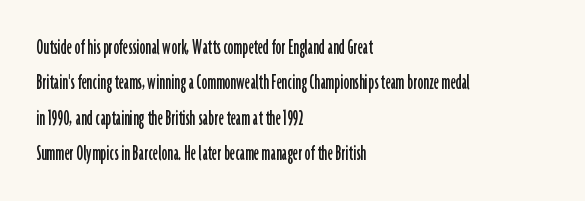
The image shows 23 px text type, upright; set left-aligned, normal line spacing (1.54x), normal letter spacing, not underlined.
